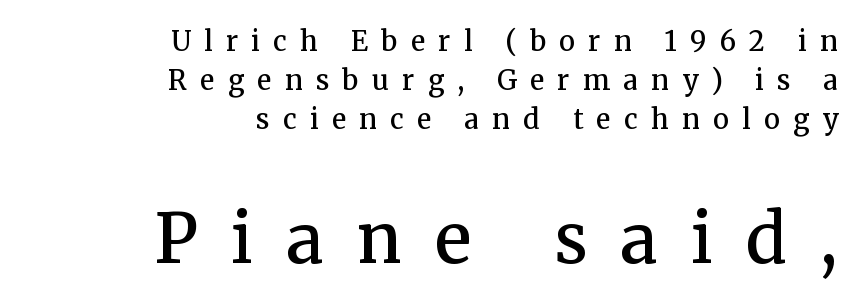
{"serif": "yes", "italic": "no", "bold": "semi", "weight": "semibold", "width": "normal", "stroke_contrast": "medium", "x_height": "medium", "monospaced": "no", "underline": "no", "align": "right", "line_spacing": "normal", "line_spacing_ratio": 1.45, "letter_spacing": "wide", "letter_spacing_em": 0.49, "larger_block": "second", "size_ratio": 2.52, "glyph_px": 68}
